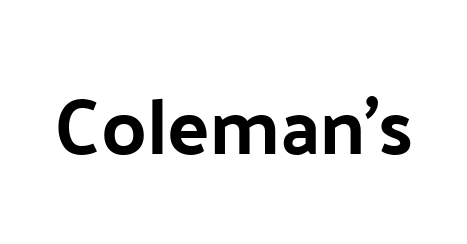
Q: Is the text italic (slanted)? A: No, it is upright.
Q: Is the typeface a serif or a sans-serif typeface? A: Sans-serif.
Q: Is the text underlined? A: No.
Q: Is the spacing between letters normal or unusually wide? A: Normal.
Q: Width (condensed, normal, or wide)? A: Normal.
Q: Stroke contrast? A: Low.
Q: x-height? A: Medium.
Q: Monospaced? A: No.
